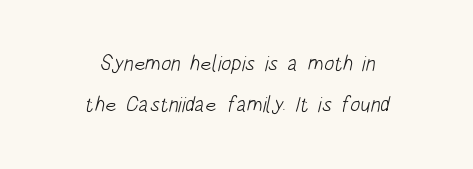
Is this a heavy cut? Hardly; it is regular or lighter. The typesetter chose a symmetrical, centered arrangement here. The gaps between neighbouring characters are ordinary and unremarkable. This sample trades compactness for vertical openness between lines.
